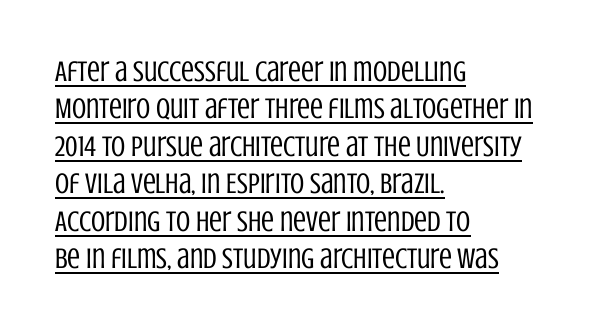
Emphasis is given by a line drawn under the lettering. A normal amount of white space separates one row of letters from the next. One-word summary of the alignment: left. Italic: no, the glyphs are upright roman.
